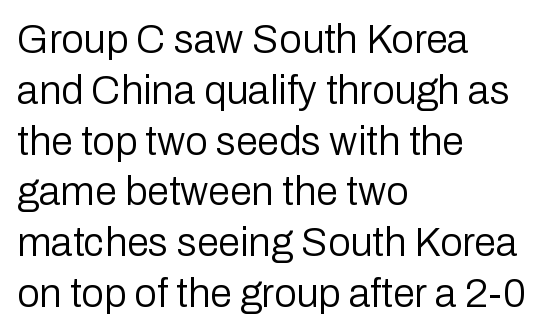
Q: Is the text bold? A: No.
Q: Is the text italic (slanted)? A: No, it is upright.
Q: Is the typeface a serif or a sans-serif typeface? A: Sans-serif.
Q: Is the text underlined? A: No.
Q: How is the paragraph aligned? A: Left-aligned.
Q: Is the spacing between letters normal or unusually wide? A: Normal.
Q: Is the spacing between lines tight, normal or loose? A: Normal.
Q: Width (condensed, normal, or wide)? A: Normal.
Q: Stroke contrast? A: Low.
Q: x-height? A: Medium.
Q: Monospaced? A: No.
